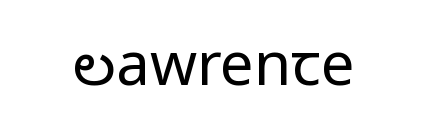
The image shows 60 px regular-weight, condensed sans-serif type, upright; set normal letter spacing, not underlined; low stroke contrast and a large x-height.
